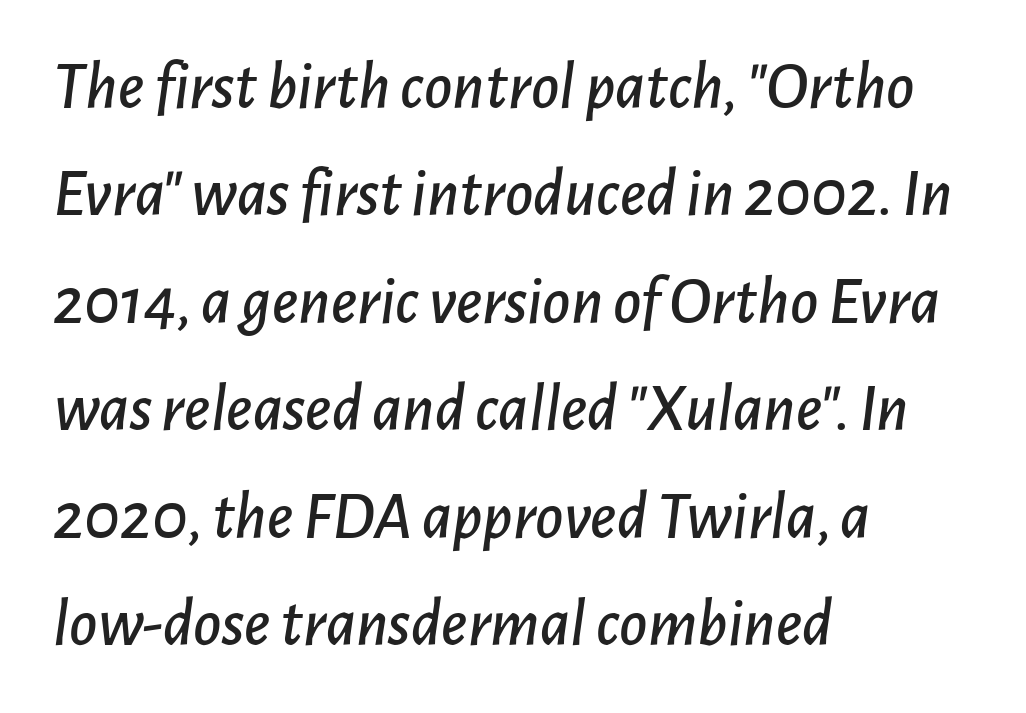
The image shows 68 px text type, italic (leaning right); set left-aligned, normal line spacing (1.58x), normal letter spacing, not underlined; low stroke contrast and a medium x-height.
